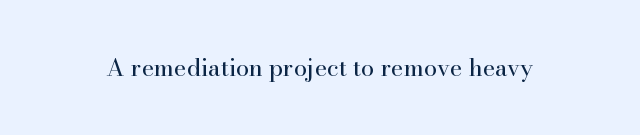
The image shows 24 px text type, upright; set normal letter spacing, not underlined.
